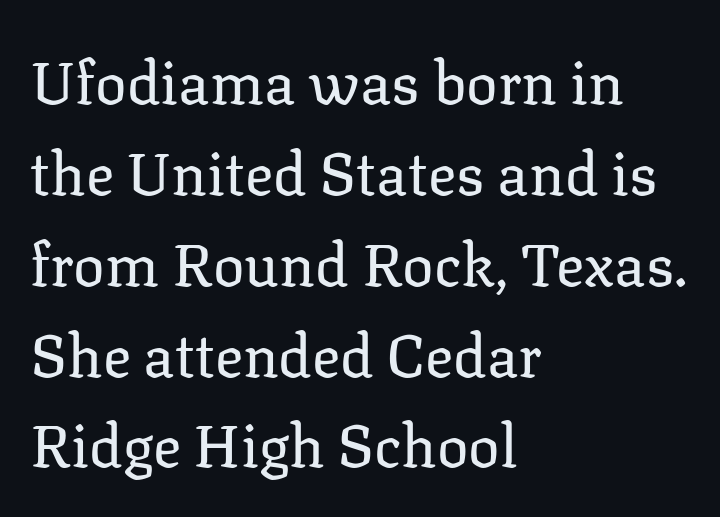
Q: Is the text bold? A: No.
Q: Is the text italic (slanted)? A: No, it is upright.
Q: Is the typeface a serif or a sans-serif typeface? A: Serif.
Q: Is the text underlined? A: No.
Q: How is the paragraph aligned? A: Left-aligned.
Q: Is the spacing between letters normal or unusually wide? A: Normal.
Q: Is the spacing between lines tight, normal or loose? A: Normal.
Q: Width (condensed, normal, or wide)? A: Normal.
Q: Stroke contrast? A: Low.
Q: x-height? A: Medium.
Q: Monospaced? A: No.
